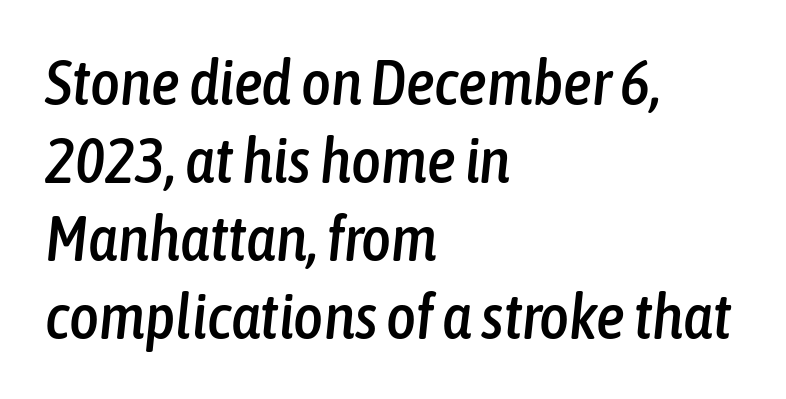
The image shows 64 px condensed type, italic (leaning right); set left-aligned, line spacing 1.22x, normal letter spacing, not underlined; low stroke contrast and a medium x-height.
